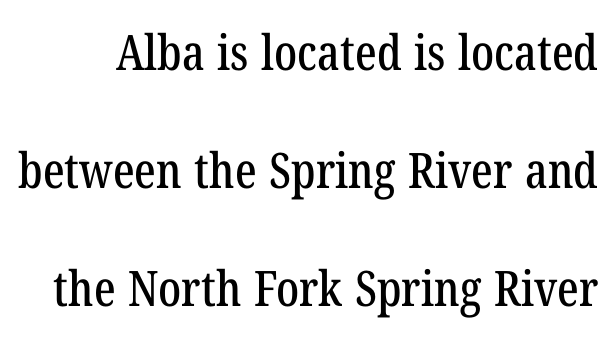
The image shows 49 px condensed serif type; set loose line spacing (2.41x), normal letter spacing, not underlined; low stroke contrast and a medium x-height.
